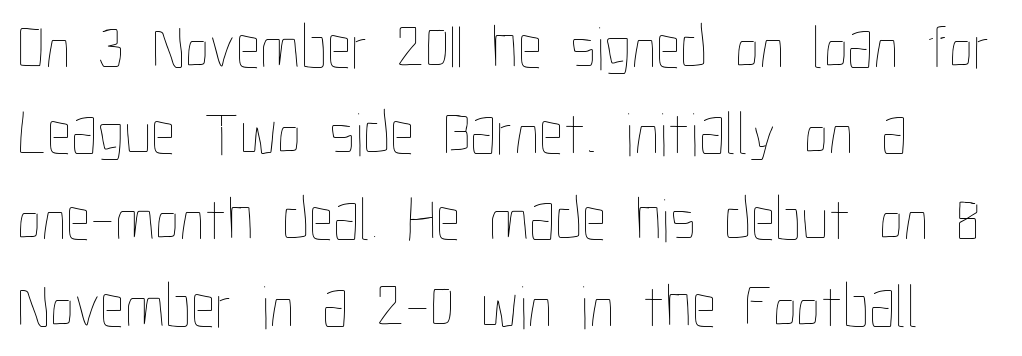
{"italic": "no", "bold": "no", "weight": "thin", "width": "condensed", "stroke_contrast": "low", "x_height": "medium", "monospaced": "no", "underline": "no", "line_spacing": "normal", "line_spacing_ratio": 1.39, "letter_spacing": "normal", "letter_spacing_em": 0.0, "glyph_px": 62}
